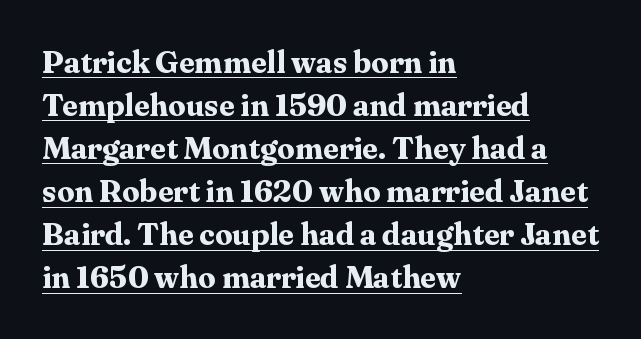
Note the varied advance widths — an 'i' is clearly narrower than an 'm'. Stroke thickness is high; the sample reads as a true bold. The leading is moderate, giving the passage an even texture. The font's upright variant was chosen for this text.
